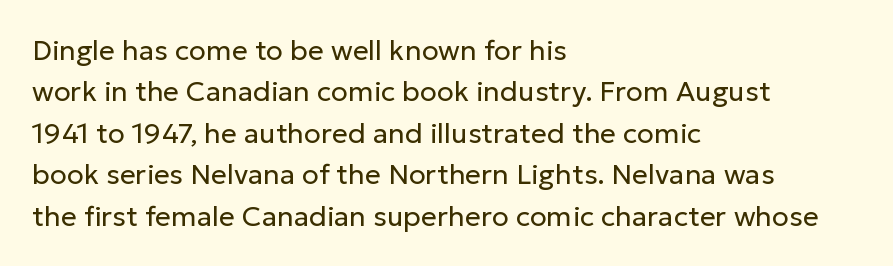
A student would call this left alignment; a typographer would say flush left, rag right. Students, observe: this is what conventionally led text looks like. These lines keep a tight, regular rhythm from letter to letter. No heavy texture on the line: the type isn't bold. Beneath every word, the page is bare. This rendering employs a face without finishing strokes, i.e., a sans-serif.
